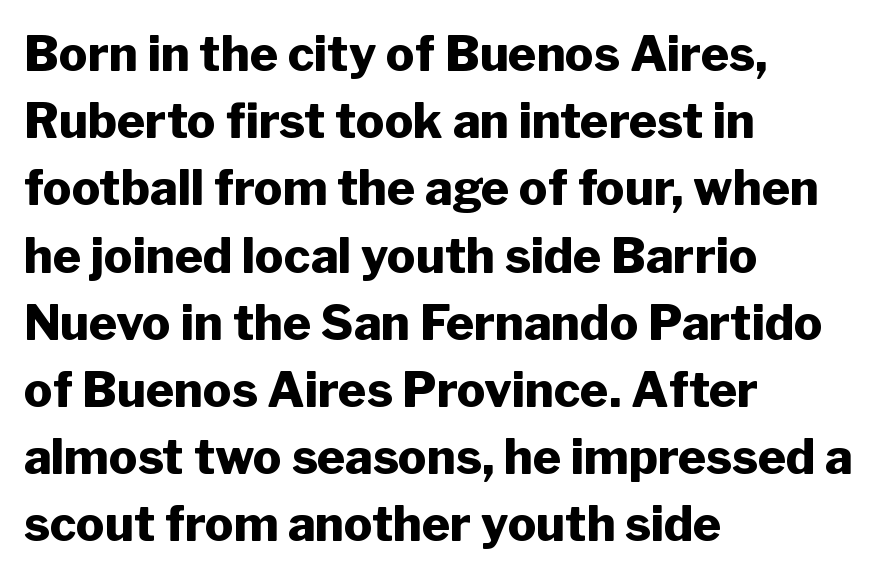
Q: Is the text bold? A: Yes.
Q: Is the text italic (slanted)? A: No, it is upright.
Q: Is the typeface a serif or a sans-serif typeface? A: Sans-serif.
Q: Is the text underlined? A: No.
Q: How is the paragraph aligned? A: Left-aligned.
Q: Is the spacing between letters normal or unusually wide? A: Normal.
Q: Is the spacing between lines tight, normal or loose? A: Normal.
Q: Width (condensed, normal, or wide)? A: Normal.
Q: Stroke contrast? A: Low.
Q: x-height? A: Medium.
Q: Monospaced? A: No.
